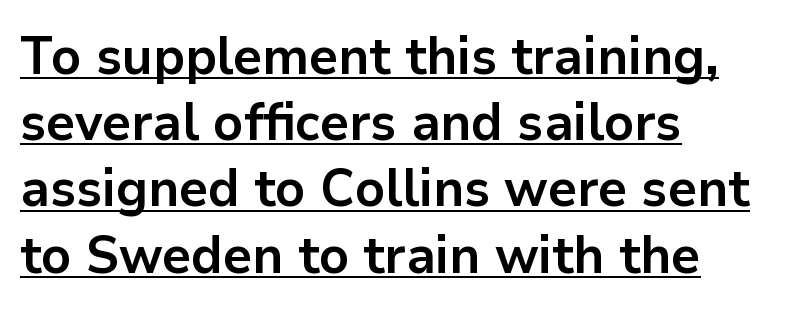
When letters stand straight like this, we call the style roman or upright. Note the varied advance widths — an 'i' is clearly narrower than an 'm'. Summary of vertical rhythm: regular, with standard interline spacing. Does a line run under the words? Yes, clearly.
